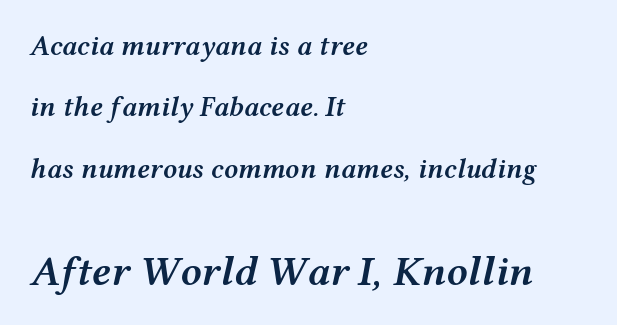
Q: Is the text bold? A: Semi-bold.
Q: Is the text italic (slanted)? A: Yes, it leans right by about 12 degrees.
Q: Is the text underlined? A: No.
Q: How is the paragraph aligned? A: Left-aligned.
Q: Is the spacing between letters normal or unusually wide? A: Normal.
Q: Is the spacing between lines tight, normal or loose? A: Loose.
Q: Which block of text is set in a larger size, the first (top) or the second (bottom)? A: The second (bottom) one.
Q: Width (condensed, normal, or wide)? A: Wide.
Q: Stroke contrast? A: Medium.
Q: x-height? A: Medium.
Q: Monospaced? A: No.
